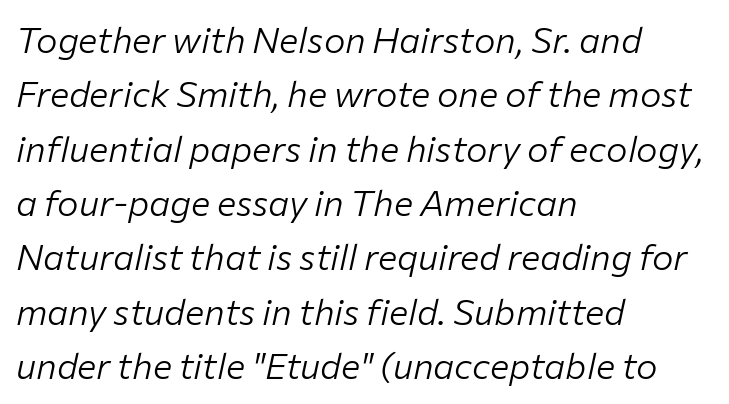
{"italic": "yes", "lean": "right", "slant_degrees": 12, "bold": "no", "weight": "light", "width": "normal", "stroke_contrast": "low", "x_height": "medium", "monospaced": "no", "underline": "no", "align": "left", "line_spacing": "normal", "line_spacing_ratio": 1.51, "letter_spacing": "normal", "letter_spacing_em": 0.0, "glyph_px": 36}
